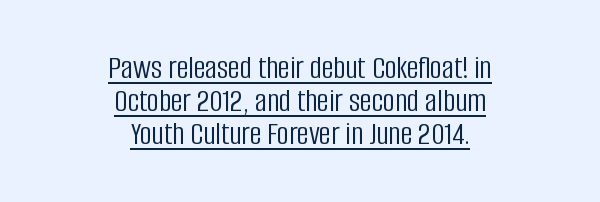
{"serif": "no", "italic": "no", "bold": "no", "weight": "light", "width": "condensed", "stroke_contrast": "low", "x_height": "large", "monospaced": "no", "underline": "yes", "align": "center", "line_spacing": "tight", "line_spacing_ratio": 1.0, "letter_spacing": "normal", "letter_spacing_em": 0.0, "glyph_px": 33}
